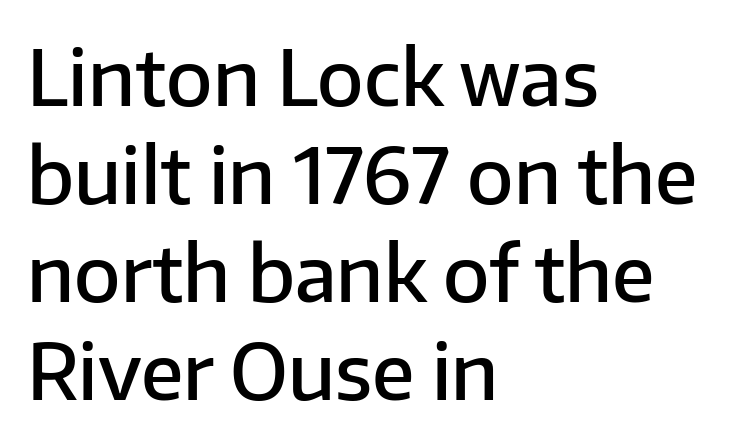
{"serif": "no", "italic": "no", "bold": "semi", "weight": "semibold", "width": "normal", "stroke_contrast": "low", "x_height": "medium", "monospaced": "no", "underline": "no", "align": "left", "line_spacing": "normal", "line_spacing_ratio": 1.29, "letter_spacing": "normal", "letter_spacing_em": 0.0, "glyph_px": 76}
